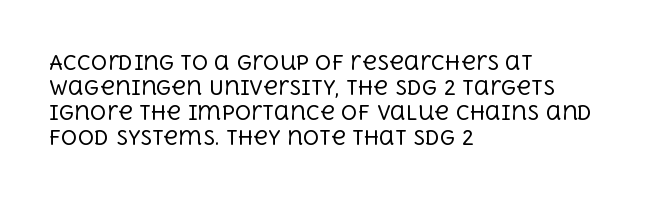
Q: Is the text bold? A: No.
Q: Is the text italic (slanted)? A: No, it is upright.
Q: Is the text underlined? A: No.
Q: How is the paragraph aligned? A: Left-aligned.
Q: Is the spacing between letters normal or unusually wide? A: Normal.
Q: Is the spacing between lines tight, normal or loose? A: Normal.
